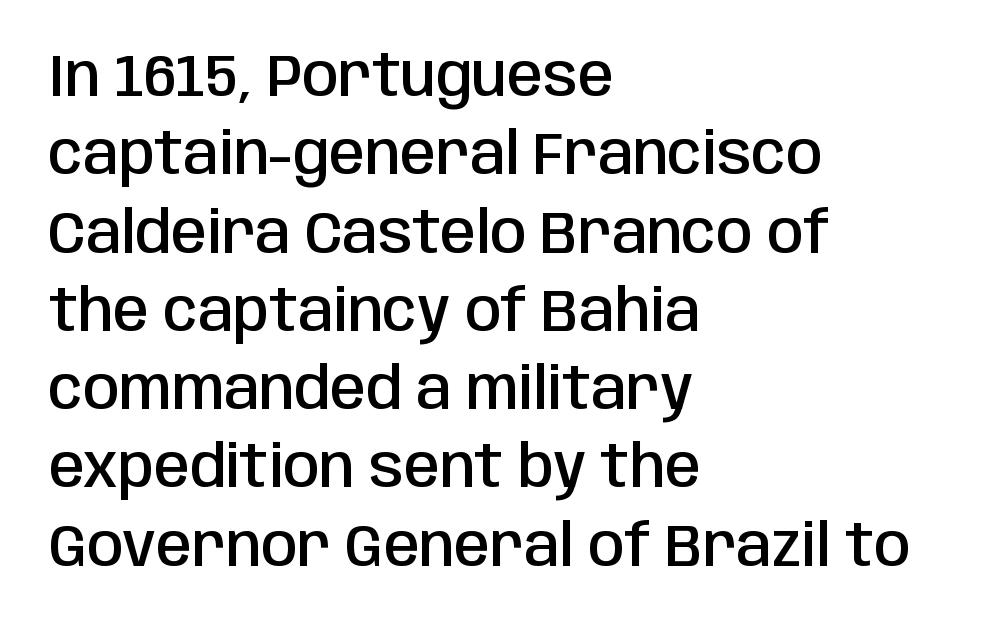
The image shows 58 px semibold, condensed sans-serif type, upright; set left-aligned, normal line spacing (1.35x), normal letter spacing, not underlined; low stroke contrast and a large x-height.
